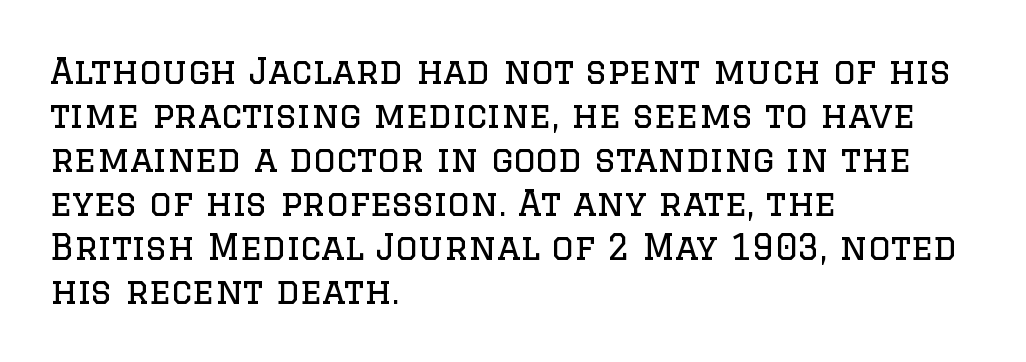
The image shows 35 px regular-weight serif type, upright; set left-aligned, normal line spacing (1.26x), normal letter spacing, not underlined; low stroke contrast and a large x-height.
